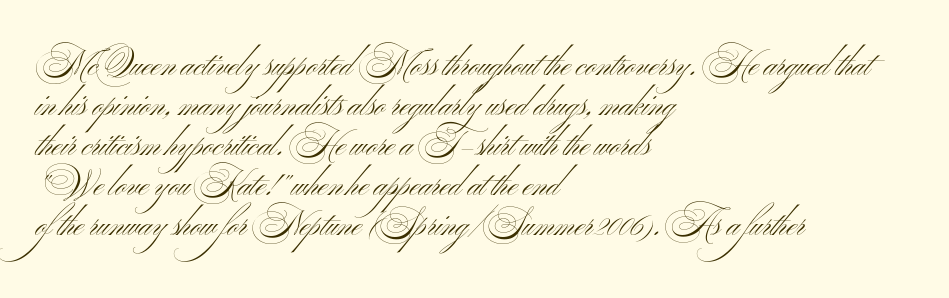
Q: Is the text bold? A: No.
Q: Is the text italic (slanted)? A: Yes.
Q: Is the typeface a serif or a sans-serif typeface? A: Sans-serif.
Q: Is the text underlined? A: No.
Q: How is the paragraph aligned? A: Left-aligned.
Q: Is the spacing between letters normal or unusually wide? A: Normal.
Q: Width (condensed, normal, or wide)? A: Wide.
Q: Stroke contrast? A: Medium.
Q: x-height? A: Small.
Q: Monospaced? A: No.
